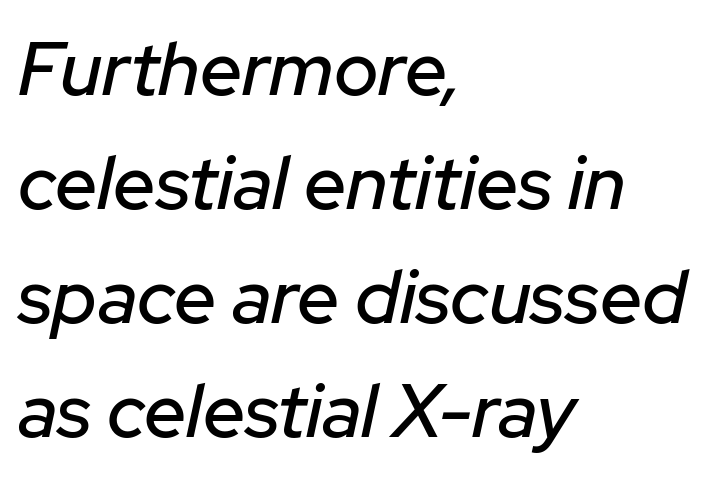
It's the slanting kind of type. One-word summary of the alignment: left. The rendering uses natural spacing where letterforms have individual widths. Honestly, the row spacing looks completely unremarkable. Type without underlining.
